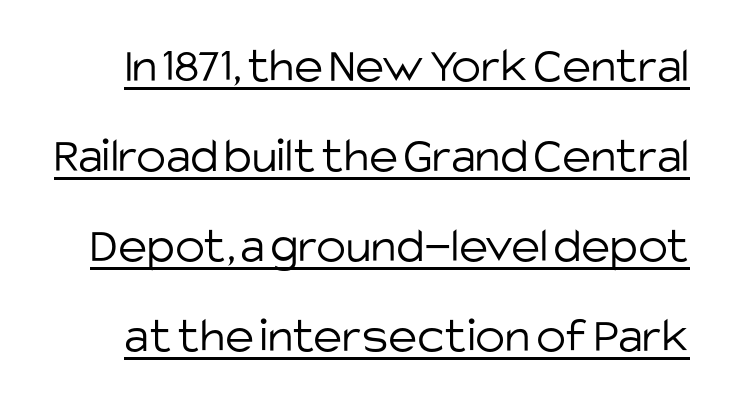
In designer terms, the underline attribute is active on this setting. The passage shown is typed in a proportional face where columns would drift. Look at the tracking — it's just the regular setting, nothing added. The specimen reads as upright at a glance.
